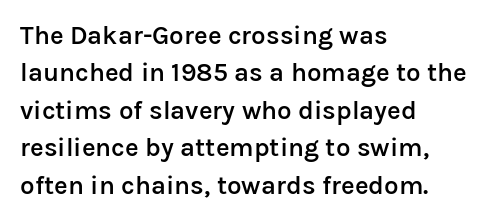
{"italic": "no", "bold": "semi", "underline": "no", "align": "left", "line_spacing": "normal", "line_spacing_ratio": 1.44, "letter_spacing": "normal", "letter_spacing_em": 0.0, "glyph_px": 26}
